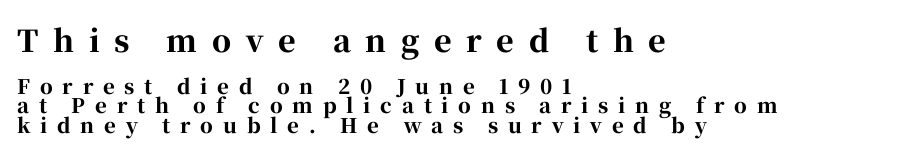
{"serif": "yes", "italic": "no", "bold": "yes", "weight": "bold", "width": "normal", "stroke_contrast": "high", "x_height": "medium", "monospaced": "no", "underline": "no", "align": "left", "line_spacing": "tight", "line_spacing_ratio": 0.97, "letter_spacing": "wide", "letter_spacing_em": 0.49, "larger_block": "first", "size_ratio": 1.5, "glyph_px": 30}
